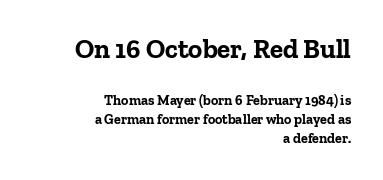
The image shows 27 px bold type, upright; set right-aligned, normal line spacing (1.38x), normal letter spacing, not underlined; the first (top) block is 1.93x larger.
